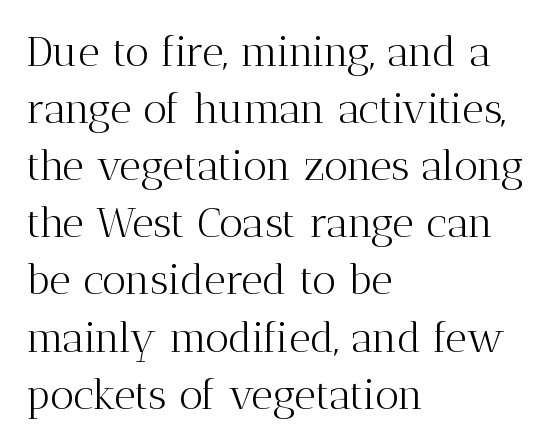
The image shows 42 px light serif type, upright; set left-aligned, normal line spacing (1.36x), normal letter spacing, not underlined; medium stroke contrast and a medium x-height.
